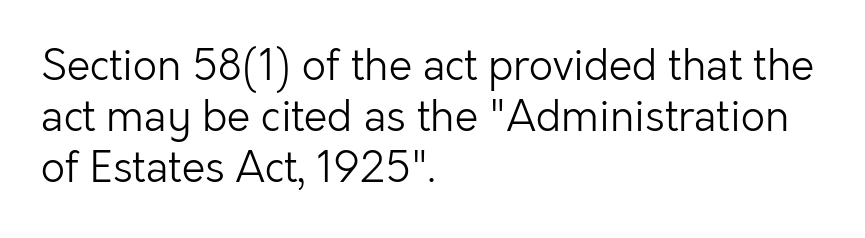
{"serif": "no", "italic": "no", "bold": "no", "weight": "light", "width": "normal", "stroke_contrast": "low", "x_height": "medium", "monospaced": "no", "underline": "no", "align": "left", "line_spacing_ratio": 1.22, "letter_spacing": "normal", "letter_spacing_em": 0.0, "glyph_px": 42}
